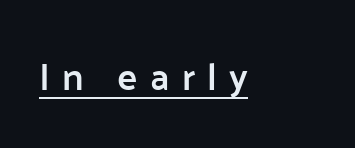
{"serif": "no", "italic": "no", "bold": "semi", "weight": "semibold", "width": "normal", "stroke_contrast": "low", "x_height": "medium", "monospaced": "no", "underline": "yes", "letter_spacing": "wide", "letter_spacing_em": 0.32, "glyph_px": 38}
